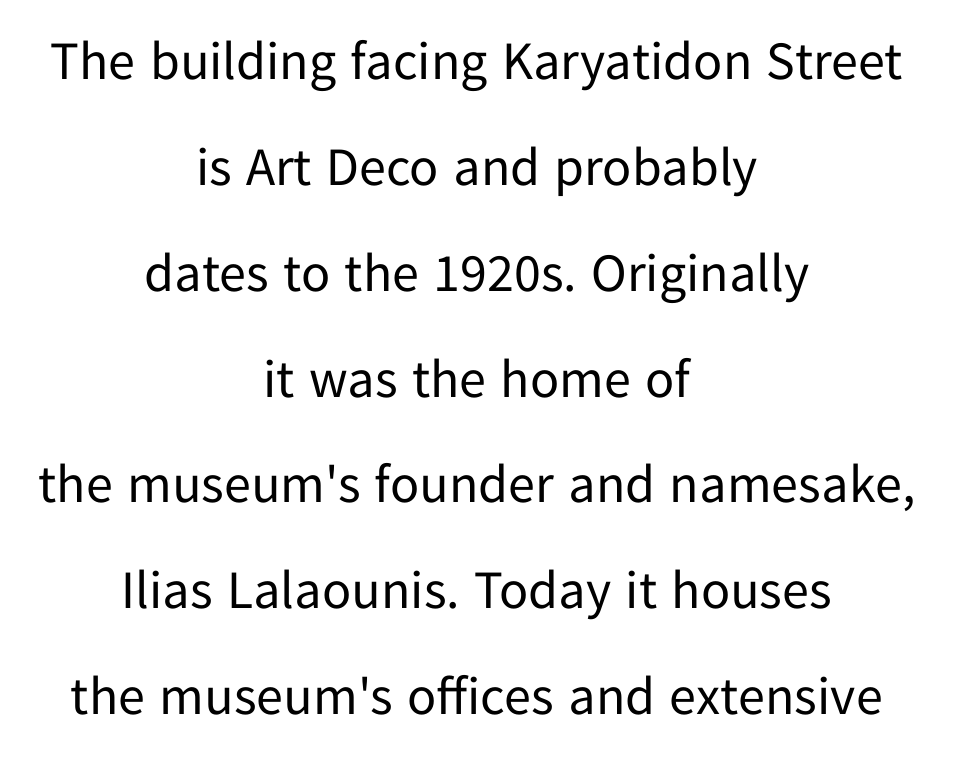
{"serif": "no", "italic": "no", "bold": "no", "weight": "regular", "width": "normal", "stroke_contrast": "low", "x_height": "medium", "monospaced": "no", "underline": "no", "align": "center", "line_spacing": "loose", "line_spacing_ratio": 1.96, "letter_spacing": "normal", "letter_spacing_em": 0.0, "glyph_px": 54}
